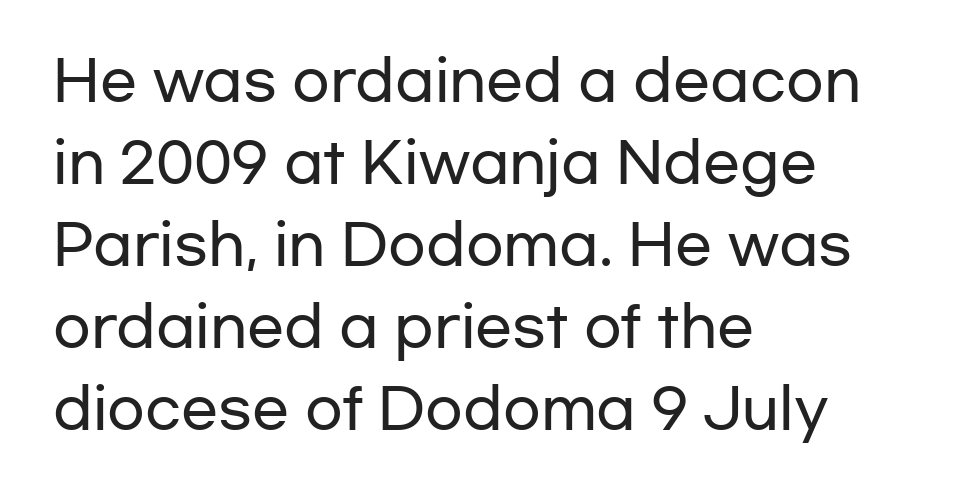
Q: Is the text italic (slanted)? A: No, it is upright.
Q: Is the typeface a serif or a sans-serif typeface? A: Sans-serif.
Q: Is the text underlined? A: No.
Q: How is the paragraph aligned? A: Left-aligned.
Q: Is the spacing between letters normal or unusually wide? A: Normal.
Q: Is the spacing between lines tight, normal or loose? A: Normal.
Q: Width (condensed, normal, or wide)? A: Wide.
Q: Stroke contrast? A: Low.
Q: x-height? A: Medium.
Q: Monospaced? A: No.
